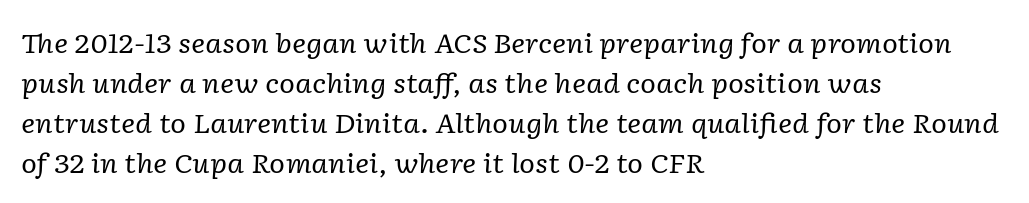
This rendering features lettering with no underline. These lines keep a tight, regular rhythm from letter to letter. A classic flush-left, rag-right setting is used for this passage. This sample uses an oblique cut, with every glyph tilted off the vertical. Evenly set lines give the paragraph a standard silhouette. The font sits on the lighter half of the weight spectrum, regular included.
